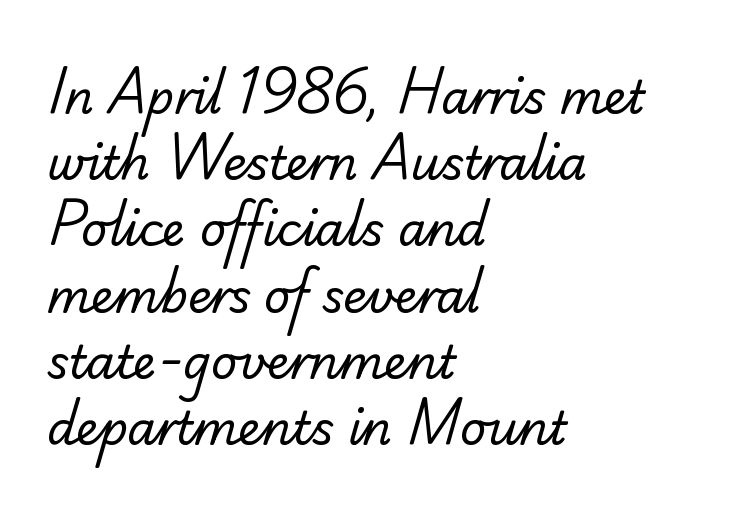
The image shows 46 px regular-weight sans-serif type; set left-aligned, normal line spacing (1.44x), normal letter spacing, not underlined; low stroke contrast and a small x-height.
